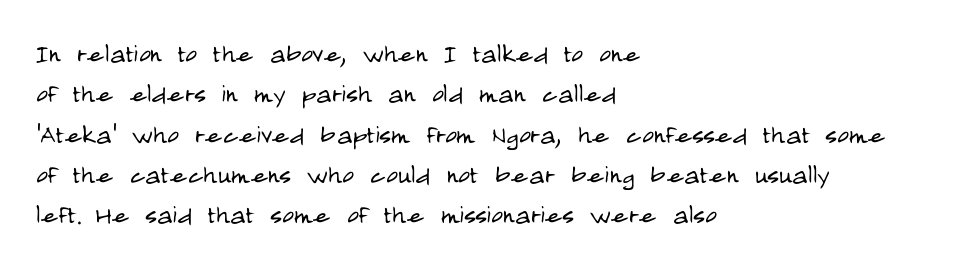
Check under the words: just untouched page. Summary of weight: not heavy and not bold. Is the letter spacing exaggerated? No — it looks like the ordinary default. A typesetter would label this face a sans. The specimen reads as upright at a glance.
